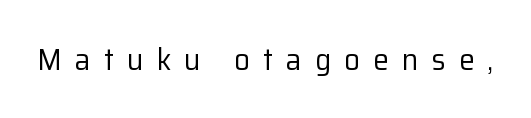
The image shows 31 px regular-weight sans-serif type, upright; set unusually wide letter spacing (+0.43 em), not underlined; low stroke contrast and a medium x-height.
